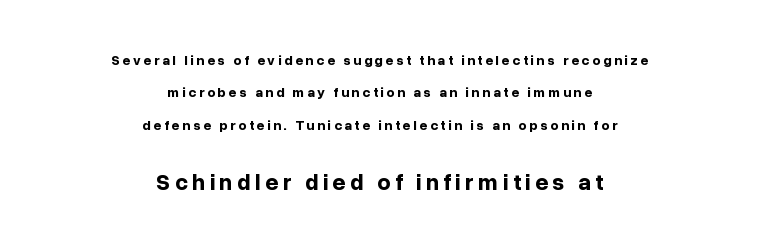
{"italic": "no", "bold": "yes", "underline": "no", "align": "center", "line_spacing": "loose", "line_spacing_ratio": 2.32, "larger_block": "second", "size_ratio": 1.64, "glyph_px": 23}
